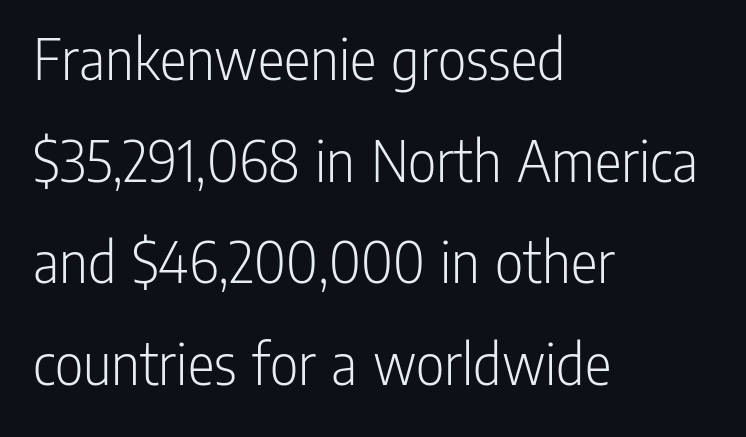
Heft: none added — not bold. Letter spacing: default. You could not count columns in this text — the font is proportionally spaced. This sample uses a sans-serif face. Style check: upright. Plain, unruled lines of type.
